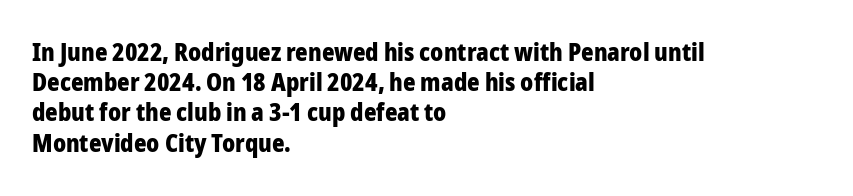
Q: Is the text bold? A: Yes.
Q: Is the text italic (slanted)? A: No, it is upright.
Q: Is the text underlined? A: No.
Q: How is the paragraph aligned? A: Left-aligned.
Q: Is the spacing between letters normal or unusually wide? A: Normal.
Q: Is the spacing between lines tight, normal or loose? A: Normal.
